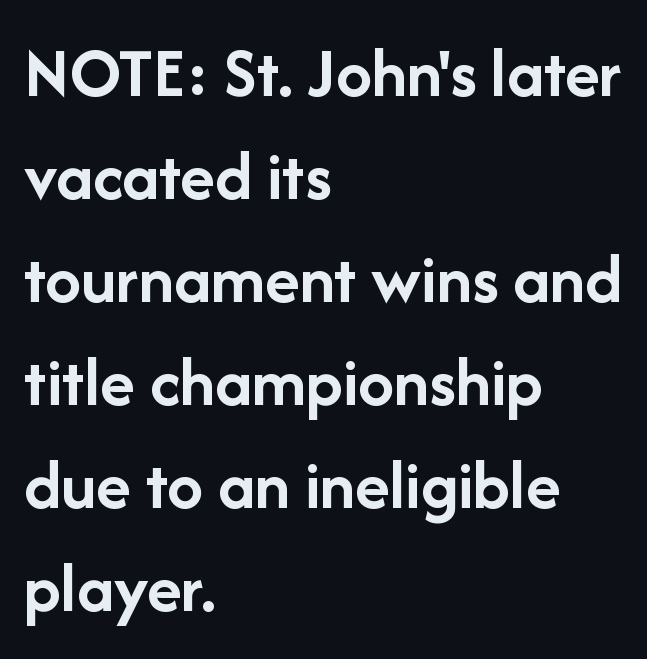
The image shows 72 px semibold sans-serif type, upright; set left-aligned, normal line spacing (1.43x), normal letter spacing, not underlined; low stroke contrast and a medium x-height.
